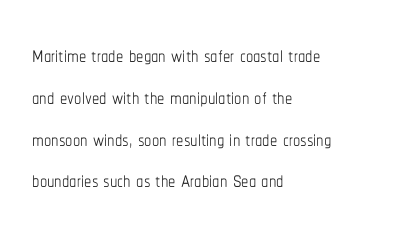
The letters advance in unequal steps, a hallmark of proportional type. A typesetter would mark this as roman, not italic. Default kerning and tracking; the words read as compact shapes. The space directly below the letters is spotless. The characters are drawn with everyday or finer stroke widths. The passage is arranged the way most books set body copy — flush left.
